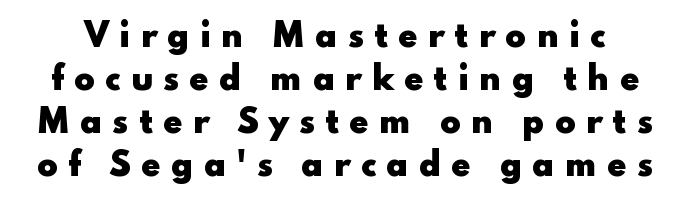
{"serif": "no", "italic": "no", "bold": "yes", "weight": "heavy", "width": "wide", "stroke_contrast": "low", "x_height": "small", "monospaced": "no", "underline": "no", "line_spacing": "normal", "line_spacing_ratio": 1.39, "letter_spacing": "wide", "letter_spacing_em": 0.32, "glyph_px": 31}
